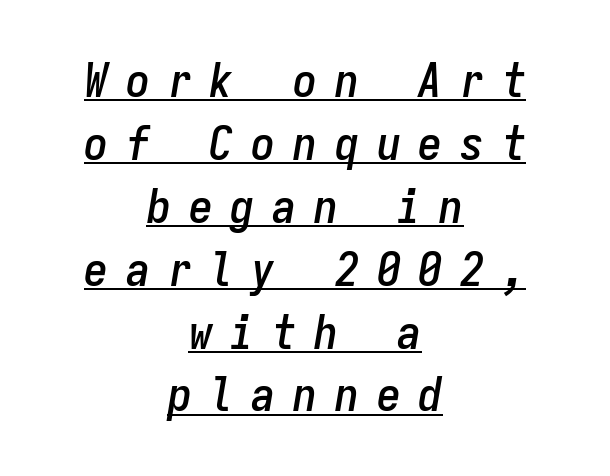
The passage is arranged like a title page — every line centered. These lines are rendered in a fixed-pitch font. The face used here has a pronounced slope to its letters. Observe the wide spacing: letters keep a clear distance from each other.
